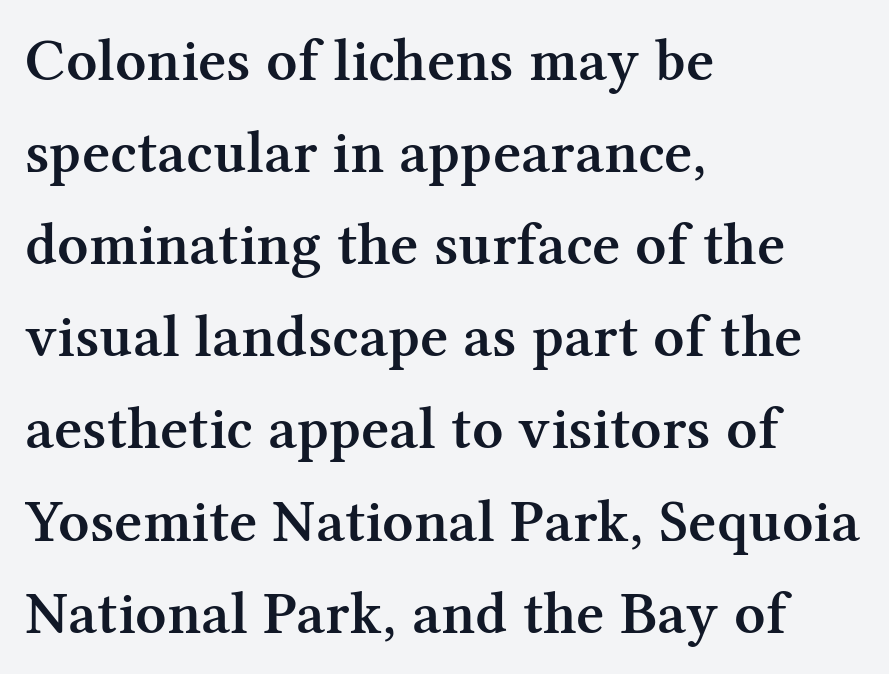
{"serif": "yes", "italic": "no", "bold": "semi", "weight": "semibold", "width": "normal", "stroke_contrast": "medium", "x_height": "medium", "monospaced": "no", "underline": "no", "align": "left", "line_spacing": "normal", "line_spacing_ratio": 1.51, "letter_spacing": "normal", "letter_spacing_em": 0.0, "glyph_px": 61}
